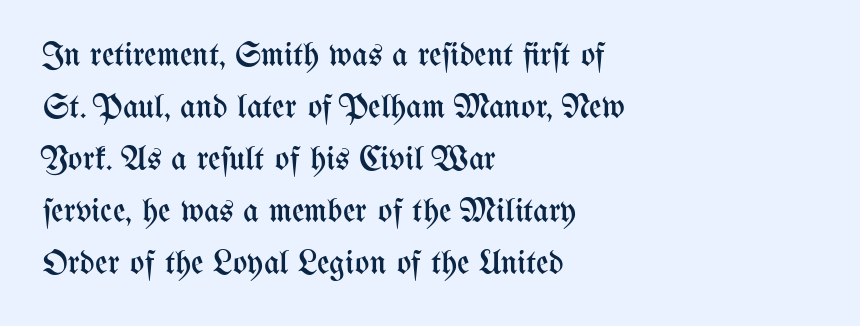
Beneath every word, the page is bare. This rendering leaves character spacing at its baseline value. Vertical strokes here are truly vertical. Regarding leading, the lines here are spaced in the standard way. If you drew a ruler down the left edge, every line would touch it.
